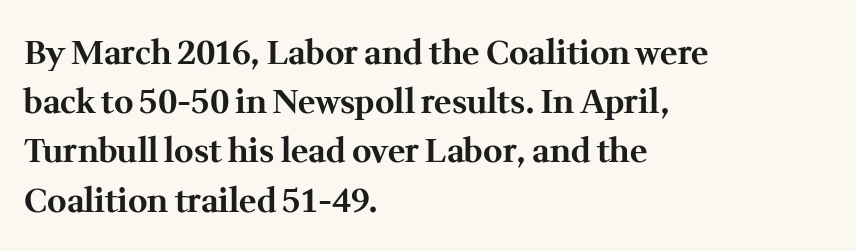
I'd describe the lettering as bold — thick and assertive. Spacing verdict: proportional, widths tailored to each character. Typeset ragged right — the left edge is the straight one. Default kerning and tracking; the words read as compact shapes.
